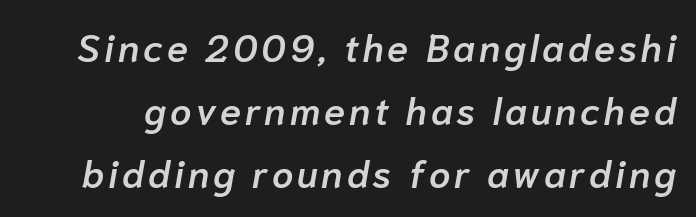
The image shows 38 px semibold type, italic (leaning right); set normal line spacing (1.66x), not underlined; low stroke contrast and a medium x-height.
